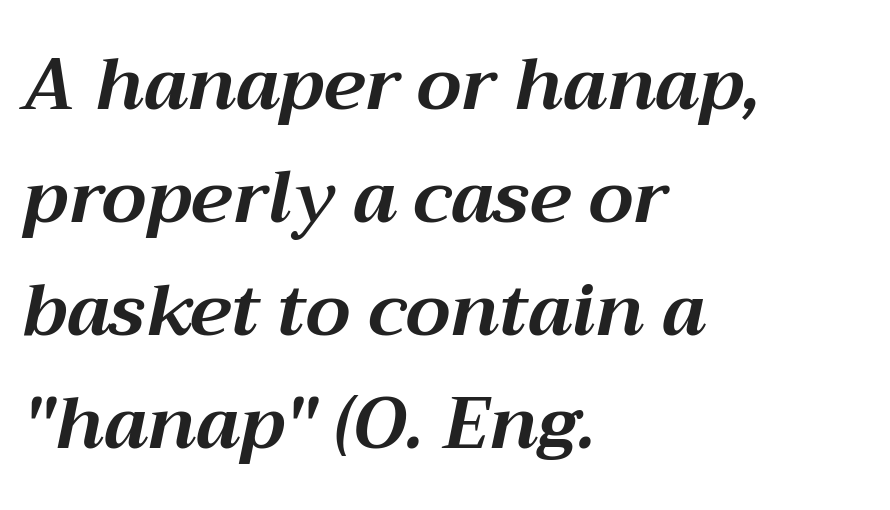
{"italic": "yes", "lean": "right", "slant_degrees": 12, "bold": "yes", "weight": "bold", "width": "normal", "stroke_contrast": "medium", "x_height": "medium", "monospaced": "no", "underline": "no", "align": "left", "line_spacing": "normal", "line_spacing_ratio": 1.57, "letter_spacing": "normal", "letter_spacing_em": 0.0, "glyph_px": 72}
